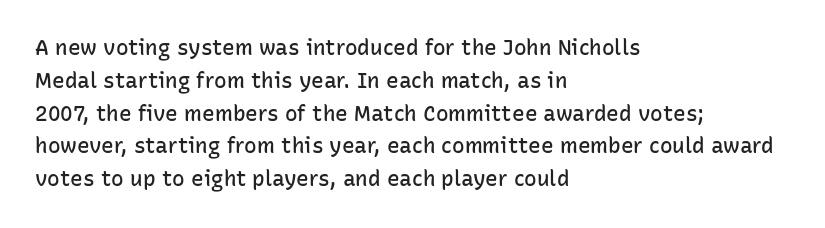
{"italic": "no", "bold": "semi", "underline": "no", "align": "left", "line_spacing": "normal", "line_spacing_ratio": 1.56, "letter_spacing": "normal", "letter_spacing_em": 0.0, "glyph_px": 21}
